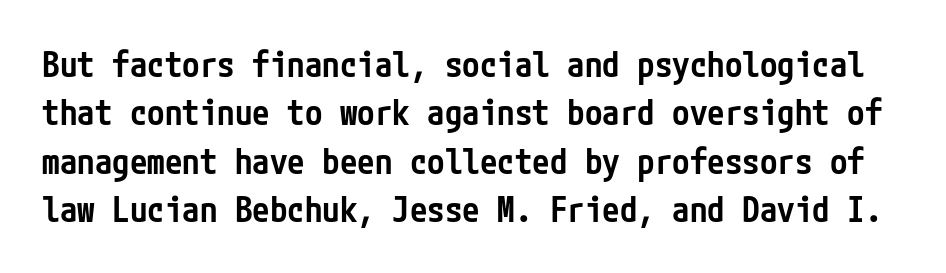
The image shows 35 px semibold, condensed sans-serif type, upright; set normal line spacing (1.38x), normal letter spacing, not underlined; low stroke contrast and a medium x-height.
